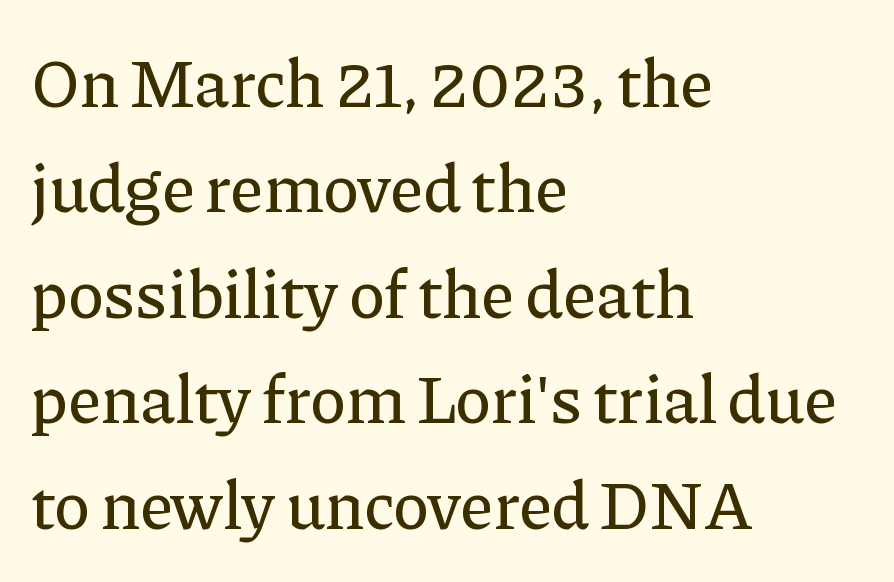
The image shows 68 px serif type, upright; set left-aligned, normal line spacing (1.55x), normal letter spacing, not underlined; low stroke contrast and a medium x-height.
